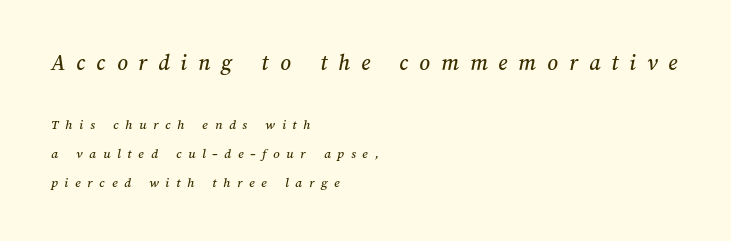
{"underline": "no", "align": "left", "line_spacing": "loose", "line_spacing_ratio": 2.07, "letter_spacing": "wide", "letter_spacing_em": 0.48, "larger_block": "first", "size_ratio": 1.64, "glyph_px": 23}
